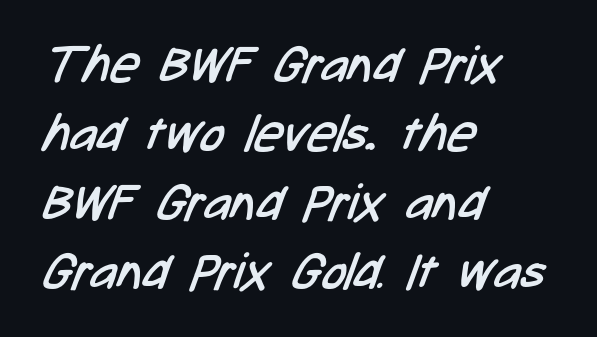
Q: Is the text bold? A: No.
Q: Is the typeface a serif or a sans-serif typeface? A: Sans-serif.
Q: Is the text underlined? A: No.
Q: How is the paragraph aligned? A: Left-aligned.
Q: Is the spacing between letters normal or unusually wide? A: Normal.
Q: Is the spacing between lines tight, normal or loose? A: Normal.
Q: Width (condensed, normal, or wide)? A: Condensed.
Q: Stroke contrast? A: Low.
Q: x-height? A: Medium.
Q: Monospaced? A: No.
